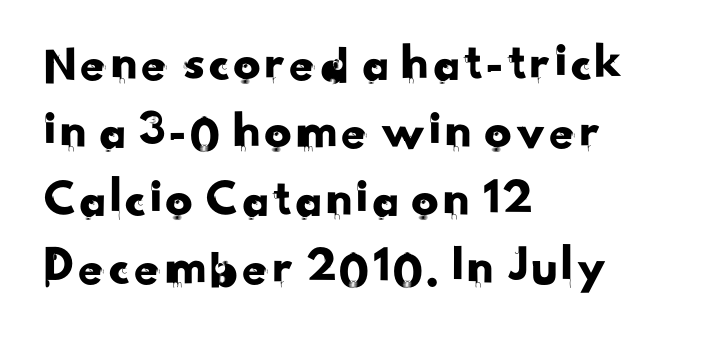
{"serif": "no", "width": "normal", "stroke_contrast": "low", "x_height": "small", "monospaced": "no", "underline": "no", "align": "left", "line_spacing": "normal", "line_spacing_ratio": 1.26, "letter_spacing": "normal", "letter_spacing_em": 0.0, "glyph_px": 54}
